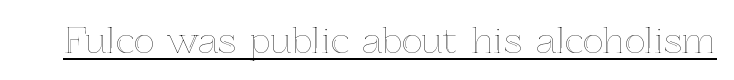
Every word sits above its own underline. A typesetter would mark this as roman, not italic. Proportional: the letters do not fall into vertical columns. Letter spacing: default.
